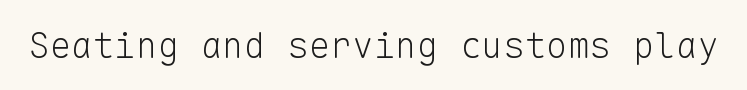
Here the glyphs are tracked normally, forming tight word shapes. Underlining? Definitely not there. This is sans-serif lettering, the kind often seen on screens and signage. A roman cut, with each character standing at attention. This reads as an unemphasized weight, regular at the heaviest. You could count columns in this text — the font is strictly monospaced.
